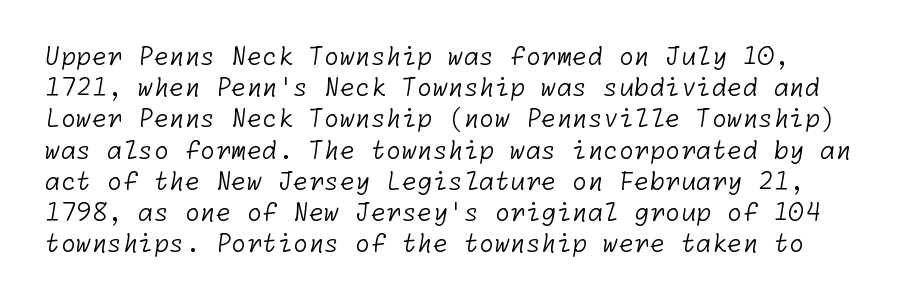
The passage shown is not bold in any degree. Rule under the text: the space is simply empty. Rows of type keep a routine distance in the vertical direction. Short note: letters normally spaced. The lines are quadded left.
